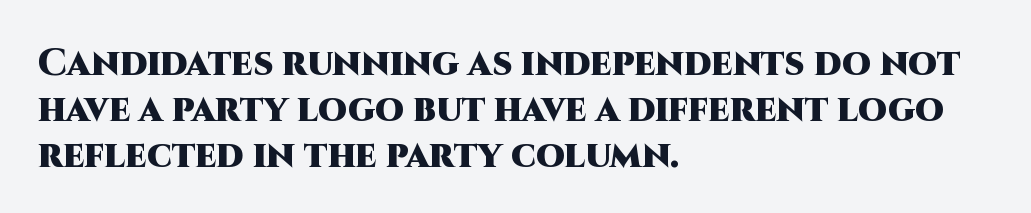
{"serif": "no", "italic": "no", "bold": "yes", "weight": "heavy", "width": "normal", "stroke_contrast": "high", "x_height": "large", "monospaced": "no", "underline": "no", "align": "left", "line_spacing_ratio": 1.24, "letter_spacing": "normal", "letter_spacing_em": 0.0, "glyph_px": 37}
